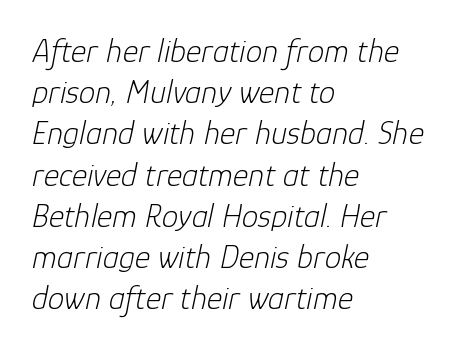
The image shows 33 px light type, italic (leaning right); set left-aligned, normal line spacing (1.25x), normal letter spacing, not underlined; low stroke contrast and a medium x-height.
